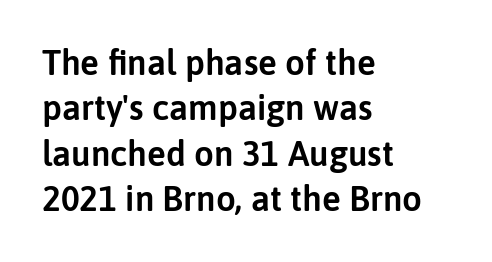
Q: Is the text italic (slanted)? A: No, it is upright.
Q: Is the typeface a serif or a sans-serif typeface? A: Sans-serif.
Q: Is the text underlined? A: No.
Q: How is the paragraph aligned? A: Left-aligned.
Q: Is the spacing between letters normal or unusually wide? A: Normal.
Q: Is the spacing between lines tight, normal or loose? A: Normal.
Q: Width (condensed, normal, or wide)? A: Normal.
Q: Stroke contrast? A: Low.
Q: x-height? A: Medium.
Q: Monospaced? A: No.
